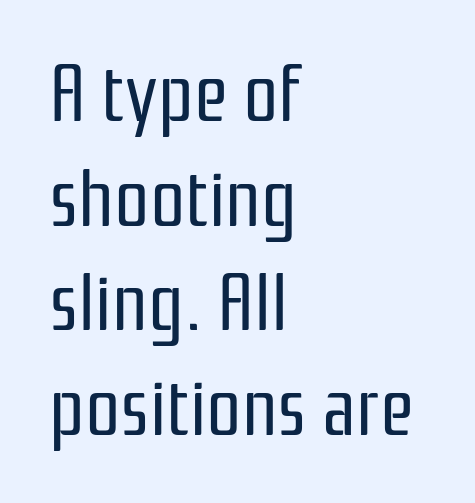
{"serif": "no", "italic": "no", "bold": "no", "weight": "regular", "width": "condensed", "stroke_contrast": "low", "x_height": "medium", "monospaced": "no", "underline": "no", "align": "left", "line_spacing": "normal", "line_spacing_ratio": 1.34, "letter_spacing": "normal", "letter_spacing_em": 0.0, "glyph_px": 78}
